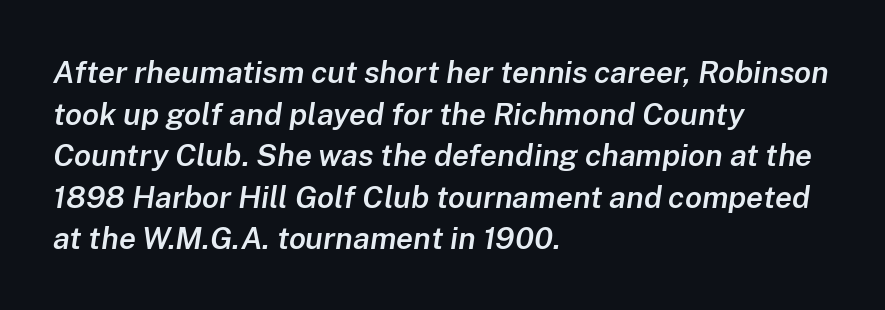
Standard letterfit; no display-style spreading of the glyphs. The passage shown is semibold, sitting just below true bold. In terms of posture, this sample is oblique. Spacing verdict: proportional, widths tailored to each character.
